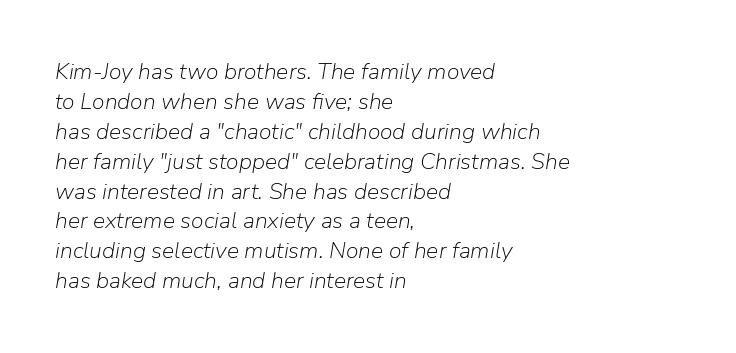
The ragged edge is on the right, which tells us the setting is flush left. The gaps between neighbouring characters are ordinary and unremarkable. Beneath every word, the page is bare. Stems here are at most as thick as an everyday book face.
